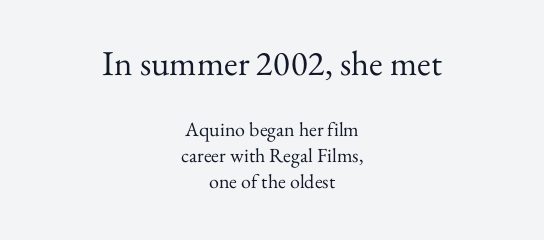
The image shows 35 px regular-weight serif type, upright; set centered, normal line spacing (1.29x), normal letter spacing, not underlined; the first (top) block is 1.75x larger; medium stroke contrast and a small x-height.
